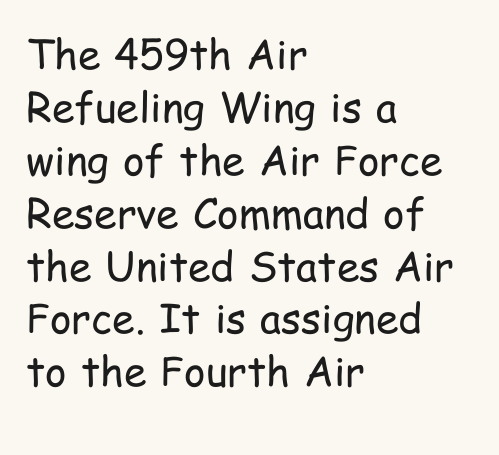
The lines are quadded left. A typesetter would mark this as roman, not italic. Here the designer chose a conventional face with non-uniform glyph widths. No extra tracking has been applied to these lines. The typeface has the unassuming heft of standard copy or less. The type family on display is of the sans-serif kind.
